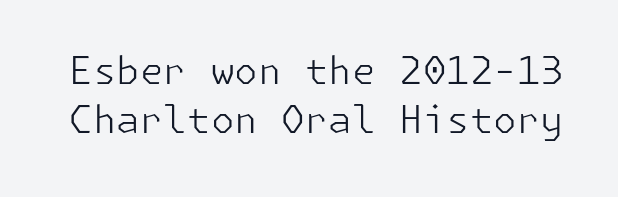
Q: Is the text bold? A: No.
Q: Is the text italic (slanted)? A: No, it is upright.
Q: Is the typeface a serif or a sans-serif typeface? A: Sans-serif.
Q: Is the text underlined? A: No.
Q: Is the spacing between letters normal or unusually wide? A: Normal.
Q: Is the spacing between lines tight, normal or loose? A: Normal.
Q: Width (condensed, normal, or wide)? A: Normal.
Q: Stroke contrast? A: Low.
Q: x-height? A: Medium.
